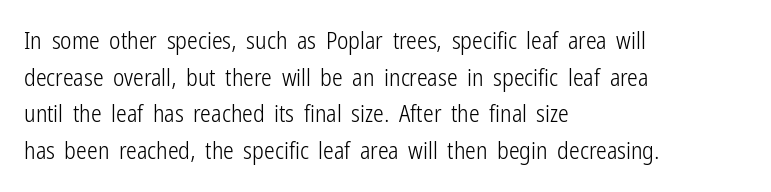
Q: Is the text bold? A: No.
Q: Is the text italic (slanted)? A: No, it is upright.
Q: Is the text underlined? A: No.
Q: How is the paragraph aligned? A: Left-aligned.
Q: Is the spacing between letters normal or unusually wide? A: Normal.
Q: Is the spacing between lines tight, normal or loose? A: Normal.
